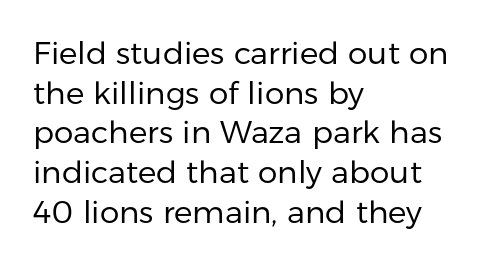
Upright lettering throughout. Compared with a typical body face, this is equally light or lighter still. This sample keeps an unexceptional amount of space between lines. The type family on display is of the sans-serif kind. Notice how the passage keeps a crisp vertical edge on the left only. These lines are rendered in a variable-pitch font.
